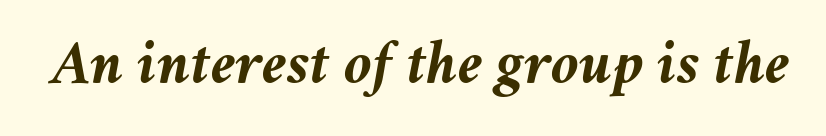
A clean baseline with only descenders dipping below it. Does the lettering tilt? It does — this is italic. Tracking value appears to be zero — textbook default spacing. Set as a true bold cut, around the 700 mark.
